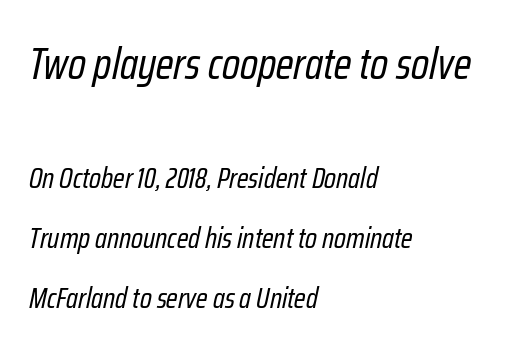
The image shows 44 px regular-weight, condensed type, italic (leaning right); set left-aligned, loose line spacing (2.07x), normal letter spacing, not underlined; the first (top) block is 1.52x larger; low stroke contrast and a medium x-height.
